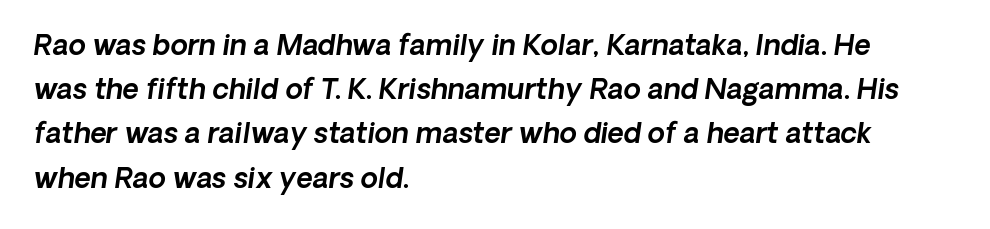
The image shows 28 px text type, italic (leaning right); set left-aligned, normal line spacing (1.58x), normal letter spacing, not underlined; a medium x-height.
